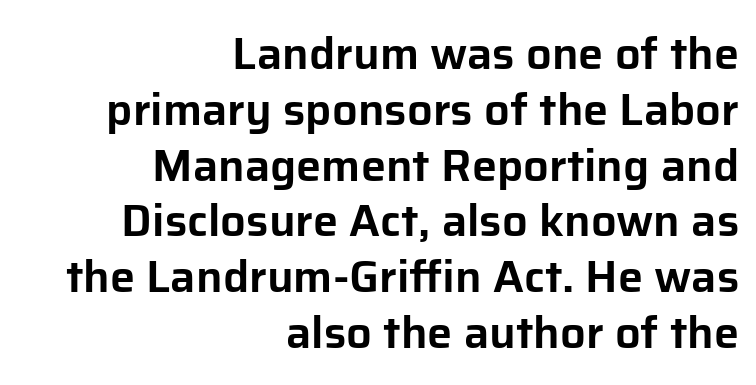
The image shows 45 px sans-serif type, upright; set right-aligned, line spacing 1.24x, normal letter spacing, not underlined; low stroke contrast and a medium x-height.
